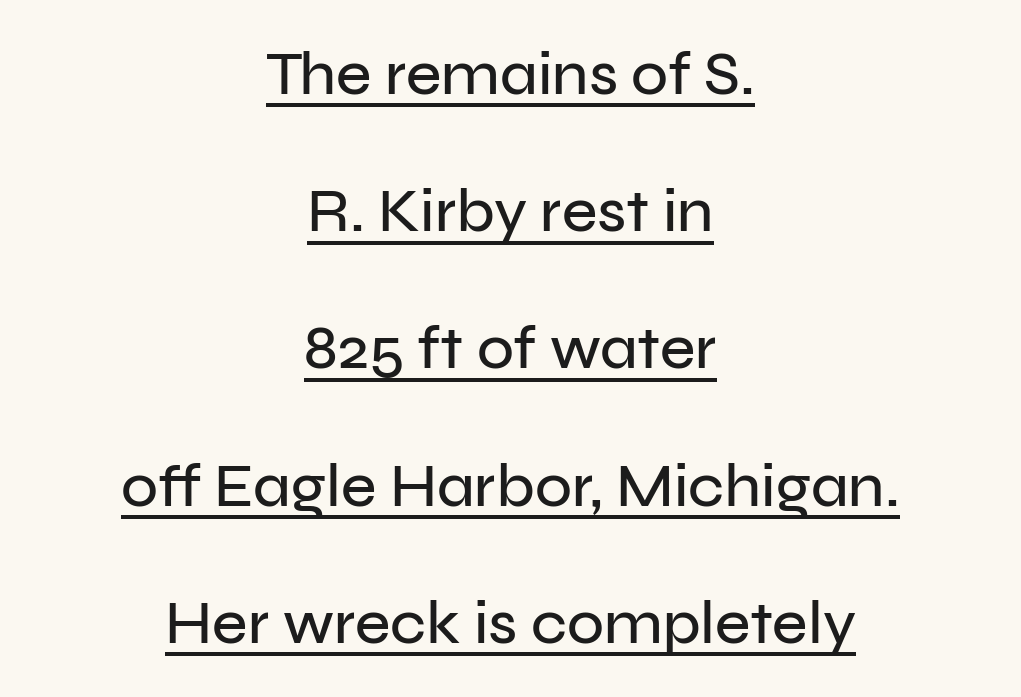
The image shows 61 px sans-serif type, upright; set centered, loose line spacing (2.25x), normal letter spacing, underlined; low stroke contrast and a medium x-height.
